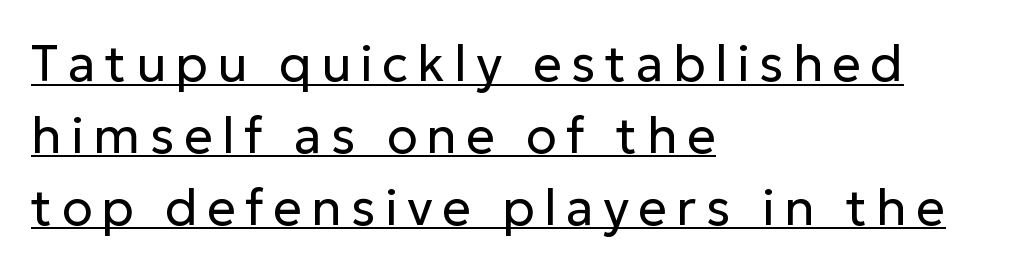
Q: Is the text bold? A: No.
Q: Is the text italic (slanted)? A: No, it is upright.
Q: Is the typeface a serif or a sans-serif typeface? A: Sans-serif.
Q: Is the text underlined? A: Yes.
Q: How is the paragraph aligned? A: Left-aligned.
Q: Is the spacing between lines tight, normal or loose? A: Normal.
Q: Width (condensed, normal, or wide)? A: Normal.
Q: Stroke contrast? A: Low.
Q: x-height? A: Medium.
Q: Monospaced? A: No.
